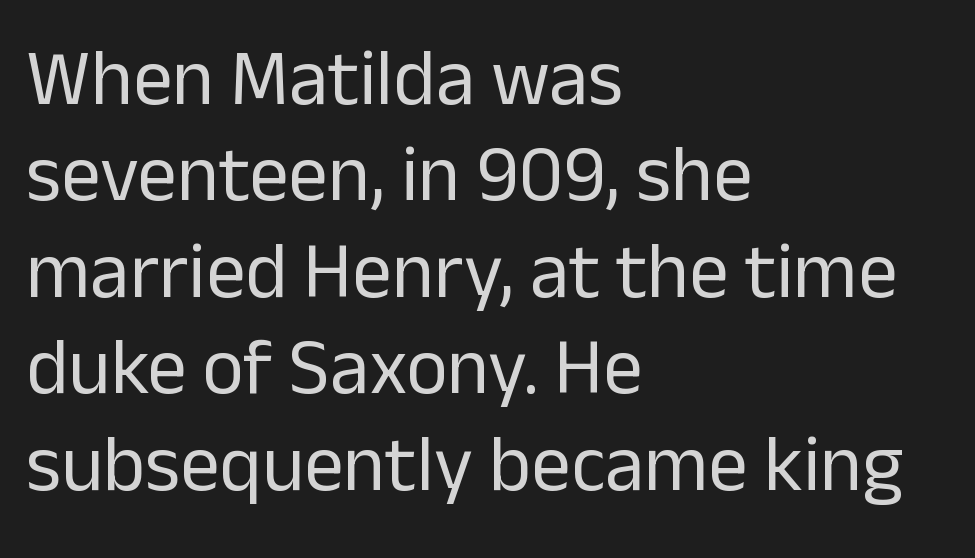
The image shows 79 px regular-weight sans-serif type, upright; set left-aligned, line spacing 1.22x, normal letter spacing, not underlined; low stroke contrast and a medium x-height.
